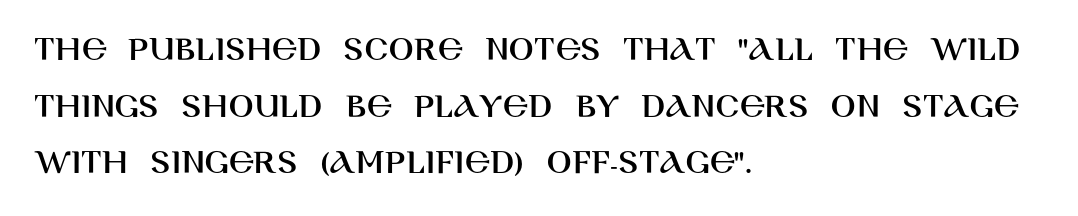
Q: Is the text italic (slanted)? A: No, it is upright.
Q: Is the typeface a serif or a sans-serif typeface? A: Sans-serif.
Q: Is the text underlined? A: No.
Q: How is the paragraph aligned? A: Left-aligned.
Q: Is the spacing between letters normal or unusually wide? A: Normal.
Q: Is the spacing between lines tight, normal or loose? A: Normal.
Q: Width (condensed, normal, or wide)? A: Normal.
Q: Stroke contrast? A: High.
Q: x-height? A: Large.
Q: Monospaced? A: No.
